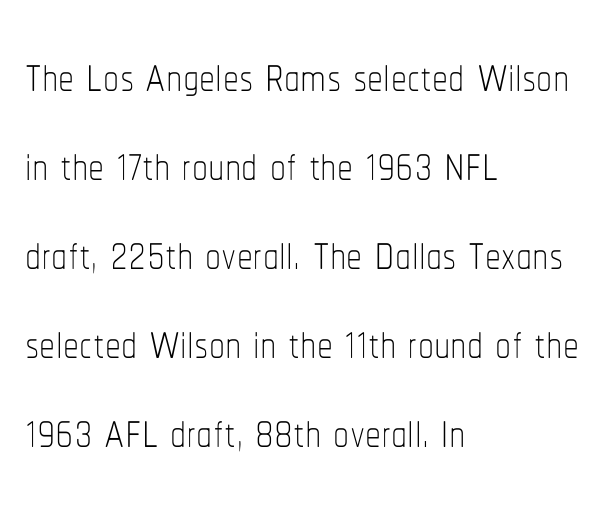
Q: Is the text bold? A: No.
Q: Is the text italic (slanted)? A: No, it is upright.
Q: Is the text underlined? A: No.
Q: How is the paragraph aligned? A: Left-aligned.
Q: Is the spacing between letters normal or unusually wide? A: Normal.
Q: Is the spacing between lines tight, normal or loose? A: Normal.
Q: Width (condensed, normal, or wide)? A: Condensed.
Q: Stroke contrast? A: Low.
Q: x-height? A: Medium.
Q: Monospaced? A: No.
